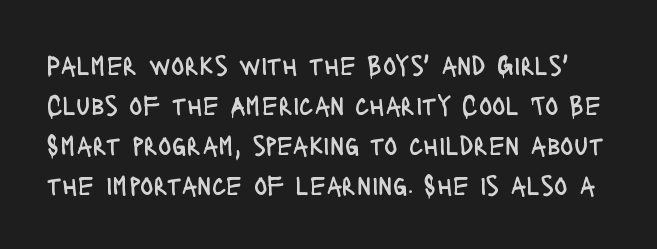
Stroke thickness stays within the range of a standard reading face or lighter. The axis of the letterforms is exactly vertical. The glyphs in this specimen are sans serif. Only glyphs here, with clear space below each row.
